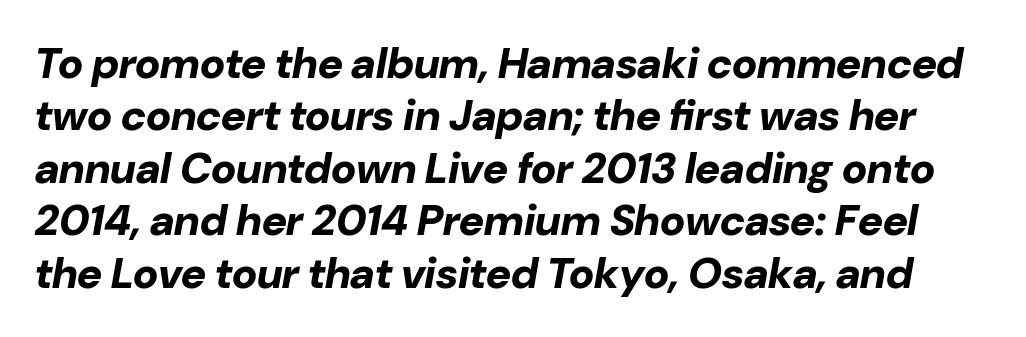
{"italic": "yes", "lean": "right", "slant_degrees": 10, "bold": "yes", "weight": "bold", "width": "normal", "stroke_contrast": "low", "x_height": "medium", "monospaced": "no", "underline": "no", "line_spacing_ratio": 1.22, "letter_spacing": "normal", "letter_spacing_em": 0.0, "glyph_px": 43}
